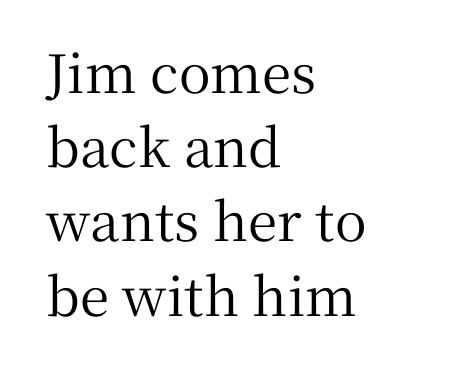
Q: Is the text italic (slanted)? A: No, it is upright.
Q: Is the typeface a serif or a sans-serif typeface? A: Serif.
Q: Is the text underlined? A: No.
Q: How is the paragraph aligned? A: Left-aligned.
Q: Is the spacing between letters normal or unusually wide? A: Normal.
Q: Is the spacing between lines tight, normal or loose? A: Normal.
Q: Width (condensed, normal, or wide)? A: Normal.
Q: Stroke contrast? A: Medium.
Q: x-height? A: Medium.
Q: Monospaced? A: No.
